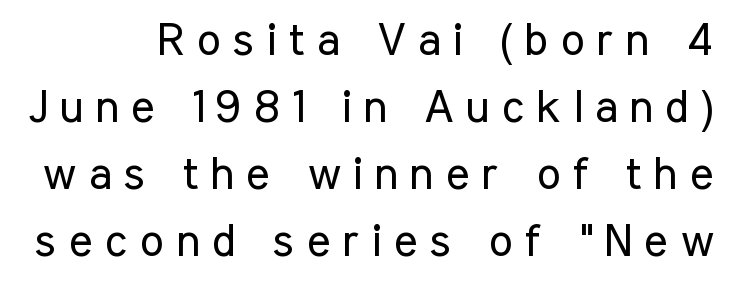
{"serif": "no", "italic": "no", "bold": "no", "weight": "regular", "width": "condensed", "stroke_contrast": "low", "x_height": "medium", "monospaced": "no", "underline": "no", "line_spacing": "normal", "line_spacing_ratio": 1.49, "letter_spacing": "wide", "letter_spacing_em": 0.27, "glyph_px": 45}
